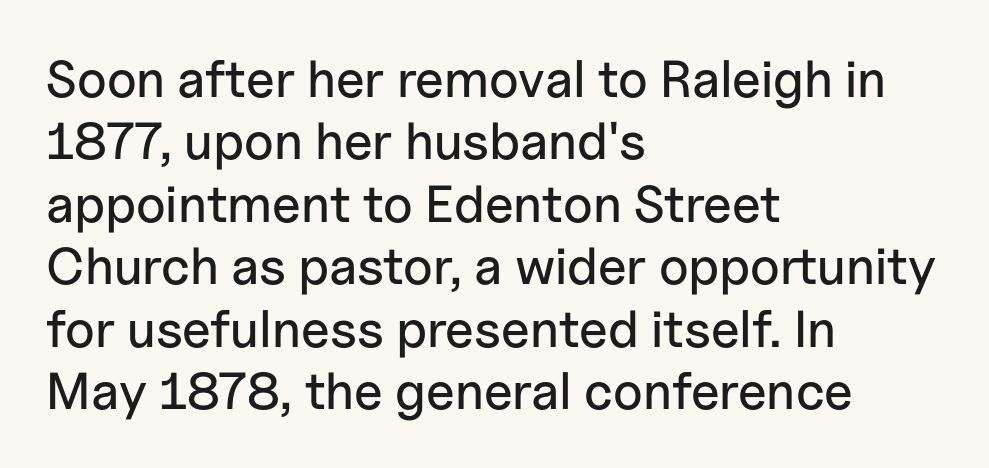
{"serif": "no", "italic": "no", "width": "normal", "stroke_contrast": "low", "x_height": "medium", "monospaced": "no", "underline": "no", "align": "left", "line_spacing_ratio": 1.2, "letter_spacing": "normal", "letter_spacing_em": 0.0, "glyph_px": 52}
